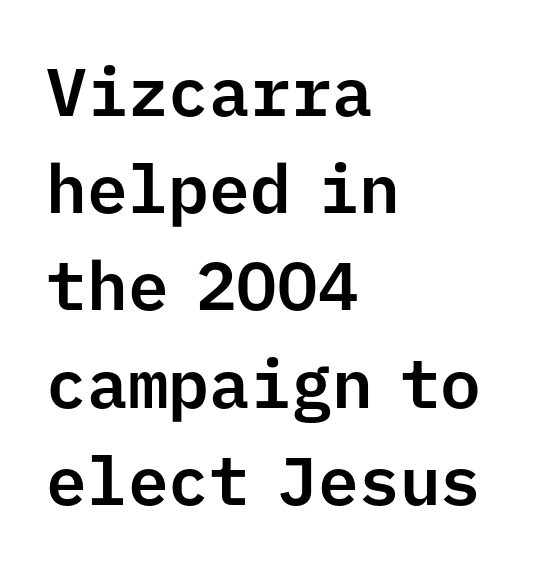
Q: Is the text italic (slanted)? A: No, it is upright.
Q: Is the typeface a serif or a sans-serif typeface? A: Sans-serif.
Q: Is the text underlined? A: No.
Q: How is the paragraph aligned? A: Left-aligned.
Q: Is the spacing between letters normal or unusually wide? A: Normal.
Q: Is the spacing between lines tight, normal or loose? A: Normal.
Q: Width (condensed, normal, or wide)? A: Normal.
Q: Stroke contrast? A: Low.
Q: x-height? A: Medium.
Q: Monospaced? A: Yes.
